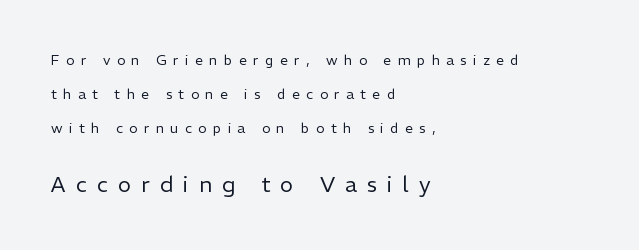
Q: Is the text bold? A: No.
Q: Is the text italic (slanted)? A: No, it is upright.
Q: Is the text underlined? A: No.
Q: How is the paragraph aligned? A: Left-aligned.
Q: Is the spacing between letters normal or unusually wide? A: Unusually wide.
Q: Is the spacing between lines tight, normal or loose? A: Loose.
Q: Which block of text is set in a larger size, the first (top) or the second (bottom)? A: The second (bottom) one.
